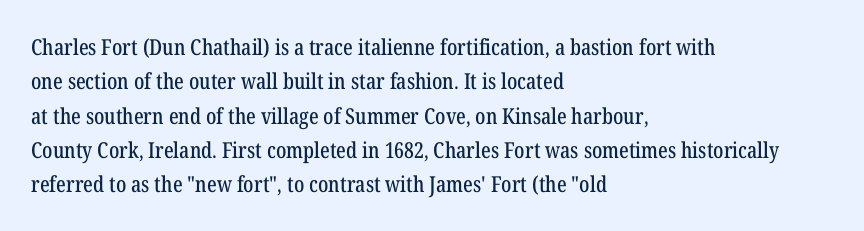
Teacher's note: observe the even left margin — that is flush-left alignment. The passage shown has conventional tracking throughout. It's the straight-up-and-down kind of type. The block of text has a typical density, with ordinary space between rows. The area under the type is left untouched.
